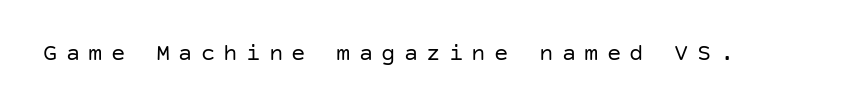
{"italic": "no", "bold": "no", "underline": "no", "letter_spacing": "wide", "letter_spacing_em": 0.34, "glyph_px": 24}
